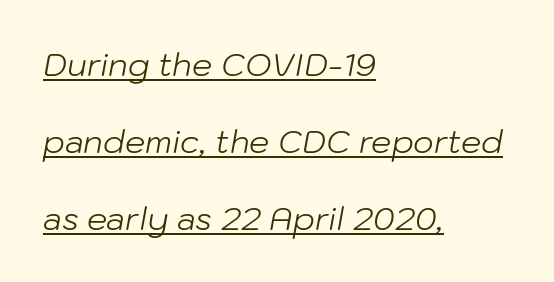
The image shows 32 px light type, italic (leaning right); set left-aligned, loose line spacing (2.4x), normal letter spacing, underlined; low stroke contrast and a medium x-height.
